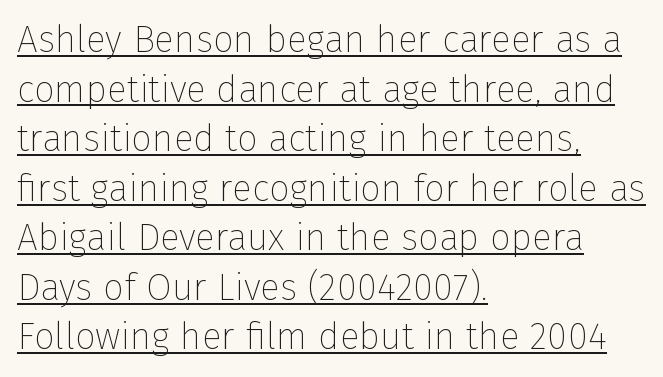
The block of text has a typical density, with ordinary space between rows. A quiet, ordinary-to-light weight characterises the typeface. Examine the stroke ends and you'll find no serifs. This rendering leaves character spacing at its baseline value. The rendering uses natural spacing where letterforms have individual widths. Visually the block forms a straight wall on the left and a jagged coastline on the right.
